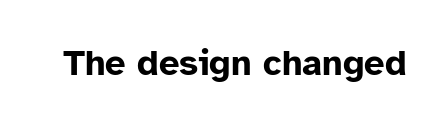
The image shows 36 px bold sans-serif type, upright; set normal letter spacing, not underlined; low stroke contrast and a medium x-height.
